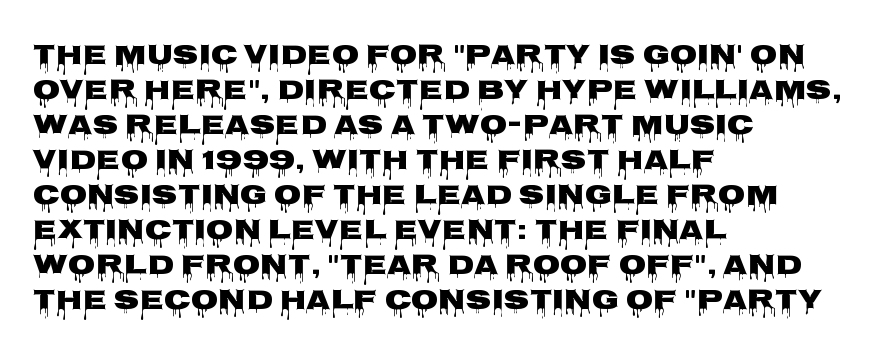
{"serif": "no", "italic": "no", "width": "wide", "stroke_contrast": "low", "x_height": "large", "monospaced": "no", "underline": "no", "align": "left", "line_spacing": "normal", "line_spacing_ratio": 1.25, "letter_spacing": "normal", "letter_spacing_em": 0.0, "glyph_px": 28}
